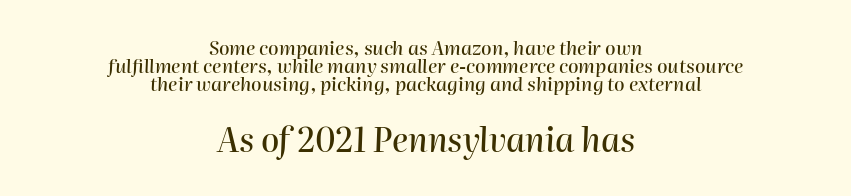
Is this a fixed-width face? No — the glyphs have proportional, varying widths. Vertically, the passage feels compressed, each row crowding the next. Look at the tracking — it's just the regular setting, nothing added. Visually the block forms a symmetrical silhouette, jagged on both flanks. Letters rest on an invisible, unmarked baseline. The rendering applies a slant to the glyphs.
